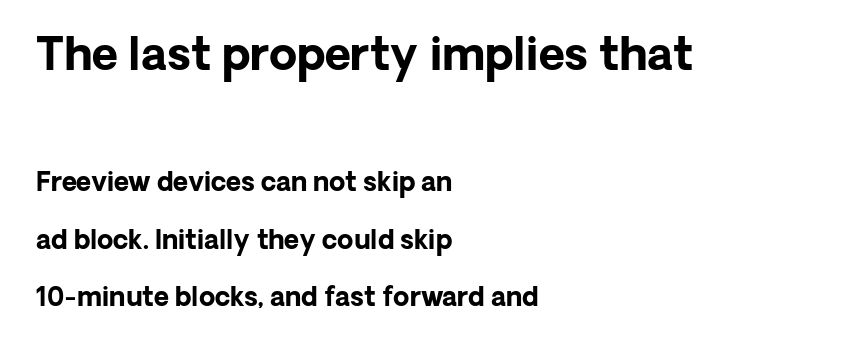
Each letter's strokes conclude bluntly, with no projecting serifs. Alignment: flush left. The lettering stays uniformly vertical, giving the passage a roman look. Of the two passages, the one on top uses the larger point size. Beneath every word, the page is bare. Is there much room between lines? Yes — plenty of vertical air separates them.
